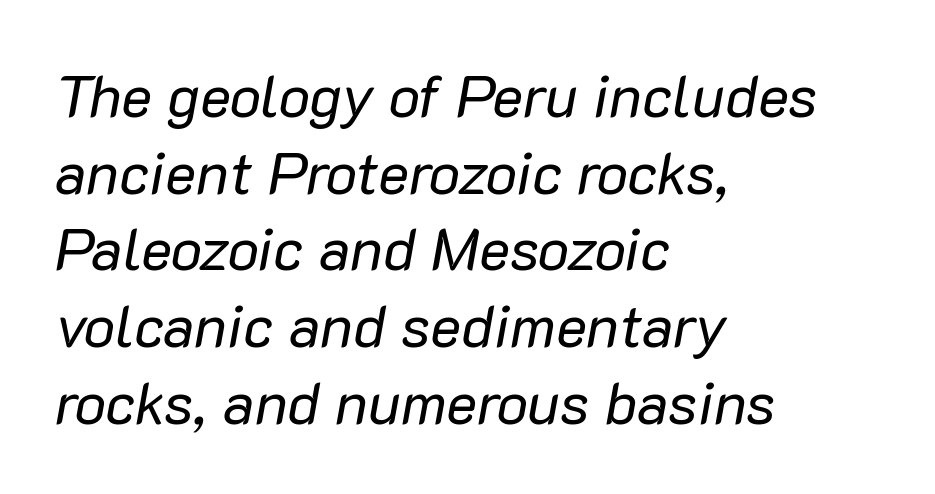
The image shows 59 px regular-weight type, italic (leaning right); set left-aligned, normal line spacing (1.3x), normal letter spacing, not underlined; low stroke contrast and a medium x-height.
